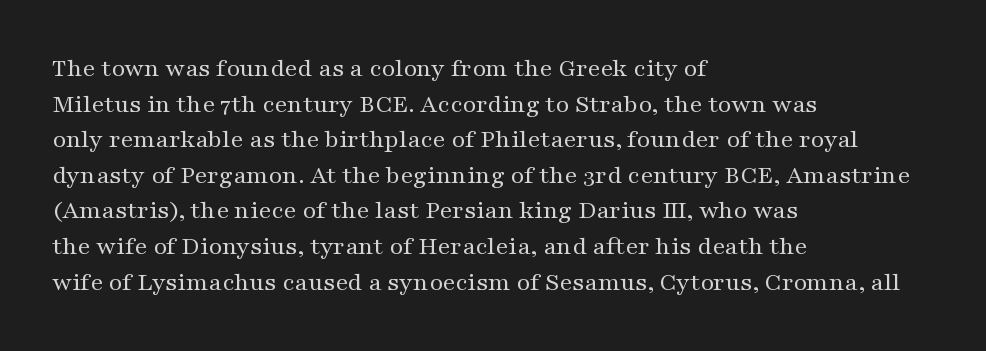
The line texture is even and compact thanks to regular tracking. Honestly, the row spacing looks completely unremarkable. Every row of glyphs begins at an identical x-position on the left. The letters stand straight up with perfectly vertical stems. Stroke thickness stays within the range of a standard reading face or lighter. Unmarked baselines from the first word to the last.
